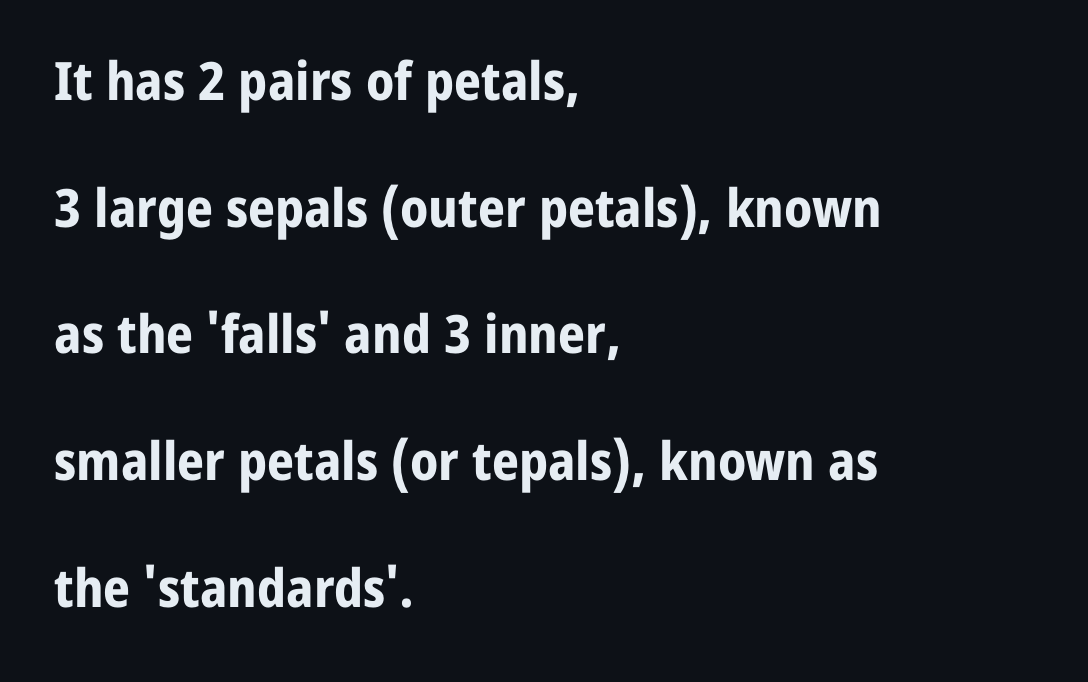
The image shows 53 px bold sans-serif type, upright; set left-aligned, loose line spacing (2.39x), normal letter spacing, not underlined; low stroke contrast and a medium x-height.
